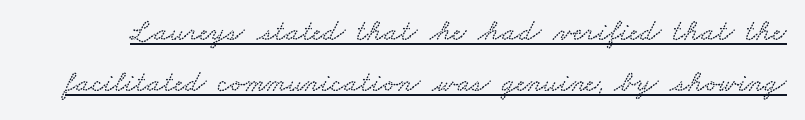
The lettering is marked with a stroke running underneath it. Think of a printed novel: that variable character pitch is what you see here. Observe the ordinary spacing: letters are neighbours, not strangers. What's the leading like? Ordinary, nothing unusual.
